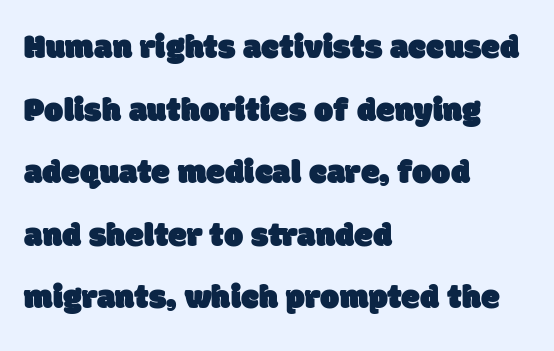
Q: Is the typeface a serif or a sans-serif typeface? A: Sans-serif.
Q: Is the text underlined? A: No.
Q: How is the paragraph aligned? A: Left-aligned.
Q: Is the spacing between letters normal or unusually wide? A: Normal.
Q: Width (condensed, normal, or wide)? A: Normal.
Q: Stroke contrast? A: Low.
Q: x-height? A: Large.
Q: Monospaced? A: No.
